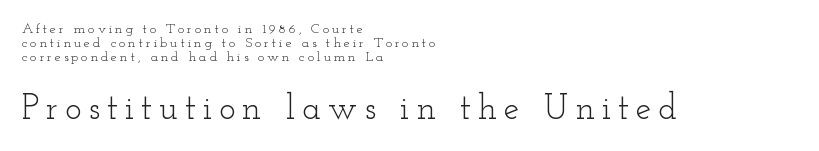
Q: Is the text bold? A: No.
Q: Is the text italic (slanted)? A: No, it is upright.
Q: Is the typeface a serif or a sans-serif typeface? A: Serif.
Q: Is the text underlined? A: No.
Q: How is the paragraph aligned? A: Left-aligned.
Q: Is the spacing between letters normal or unusually wide? A: Unusually wide.
Q: Is the spacing between lines tight, normal or loose? A: Tight.
Q: Which block of text is set in a larger size, the first (top) or the second (bottom)? A: The second (bottom) one.
Q: Width (condensed, normal, or wide)? A: Wide.
Q: Stroke contrast? A: Low.
Q: x-height? A: Small.
Q: Monospaced? A: No.
